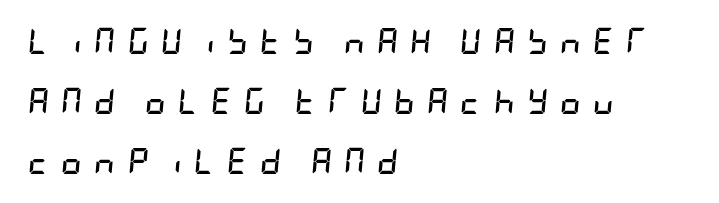
The image shows 26 px bold type, italic (leaning right); set left-aligned, loose line spacing (2.31x), unusually wide letter spacing (+0.46 em), not underlined.
